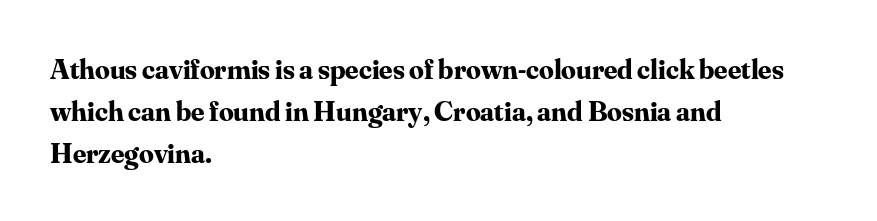
Q: Is the text bold? A: Yes.
Q: Is the text italic (slanted)? A: No, it is upright.
Q: Is the typeface a serif or a sans-serif typeface? A: Serif.
Q: Is the text underlined? A: No.
Q: How is the paragraph aligned? A: Left-aligned.
Q: Is the spacing between letters normal or unusually wide? A: Normal.
Q: Is the spacing between lines tight, normal or loose? A: Normal.
Q: Width (condensed, normal, or wide)? A: Normal.
Q: Stroke contrast? A: Medium.
Q: x-height? A: Small.
Q: Monospaced? A: No.
